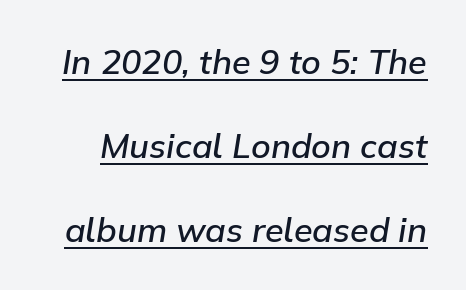
Inter-character spacing is left at the font's built-in metrics. A rule runs beneath these lines of type. Slant detected: the letters are inclined. Honestly, the rows look like they've been pulled way apart.
